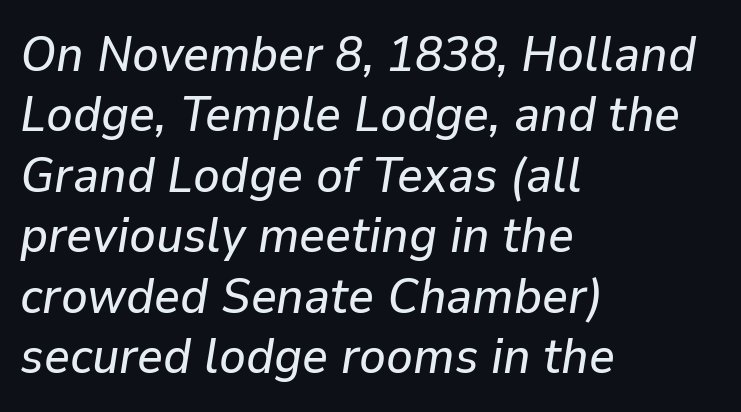
The text carries the slant typical of an italic or oblique font. Note the varied advance widths — an 'i' is clearly narrower than an 'm'. Words appear dense and cohesive because spacing is normal. The compositor pushed each line to the left boundary.
